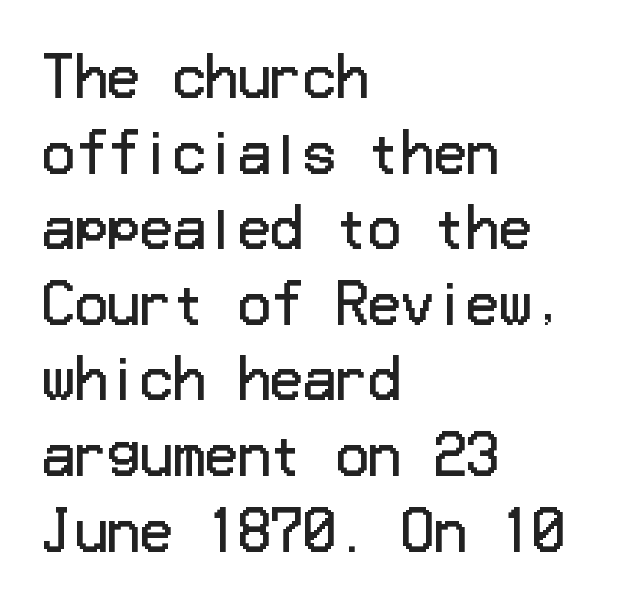
{"serif": "no", "italic": "no", "bold": "no", "weight": "regular", "width": "normal", "stroke_contrast": "low", "x_height": "medium", "underline": "no", "align": "left", "line_spacing": "normal", "line_spacing_ratio": 1.4, "letter_spacing": "normal", "letter_spacing_em": 0.0, "glyph_px": 54}
